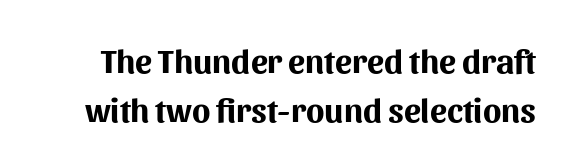
Q: Is the text bold? A: Yes.
Q: Is the text italic (slanted)? A: No, it is upright.
Q: Is the typeface a serif or a sans-serif typeface? A: Sans-serif.
Q: Is the text underlined? A: No.
Q: Is the spacing between letters normal or unusually wide? A: Normal.
Q: Is the spacing between lines tight, normal or loose? A: Normal.
Q: Width (condensed, normal, or wide)? A: Normal.
Q: Stroke contrast? A: Medium.
Q: x-height? A: Medium.
Q: Monospaced? A: No.
